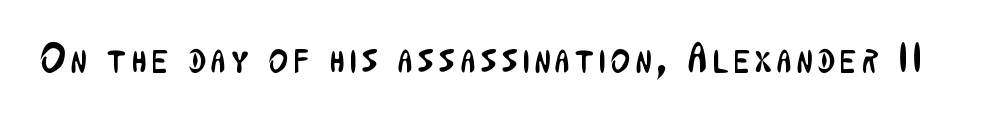
Q: Is the text bold? A: No.
Q: Is the text italic (slanted)? A: No, it is upright.
Q: Is the typeface a serif or a sans-serif typeface? A: Sans-serif.
Q: Is the text underlined? A: No.
Q: Width (condensed, normal, or wide)? A: Condensed.
Q: Stroke contrast? A: Low.
Q: x-height? A: Medium.
Q: Monospaced? A: No.
